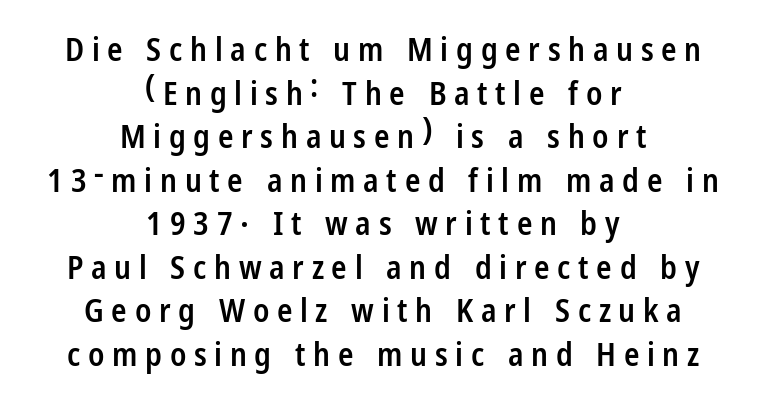
{"serif": "no", "italic": "no", "bold": "semi", "weight": "semibold", "width": "condensed", "stroke_contrast": "low", "x_height": "medium", "monospaced": "no", "underline": "no", "align": "center", "line_spacing": "normal", "line_spacing_ratio": 1.36, "letter_spacing": "wide", "letter_spacing_em": 0.24, "glyph_px": 32}
